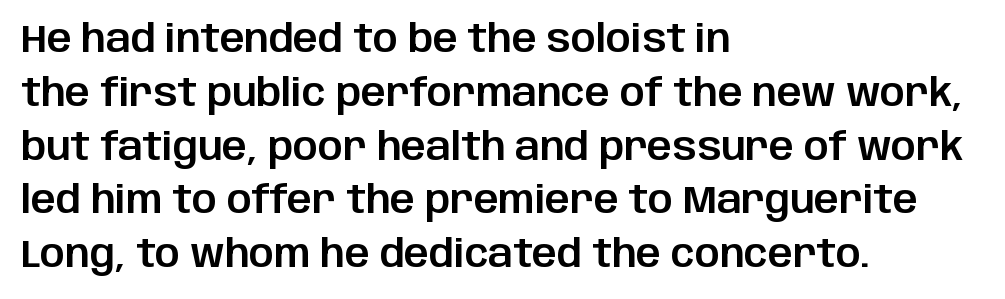
Q: Is the text italic (slanted)? A: No, it is upright.
Q: Is the typeface a serif or a sans-serif typeface? A: Sans-serif.
Q: Is the text underlined? A: No.
Q: How is the paragraph aligned? A: Left-aligned.
Q: Is the spacing between letters normal or unusually wide? A: Normal.
Q: Is the spacing between lines tight, normal or loose? A: Normal.
Q: Width (condensed, normal, or wide)? A: Normal.
Q: Stroke contrast? A: Low.
Q: x-height? A: Large.
Q: Monospaced? A: No.
